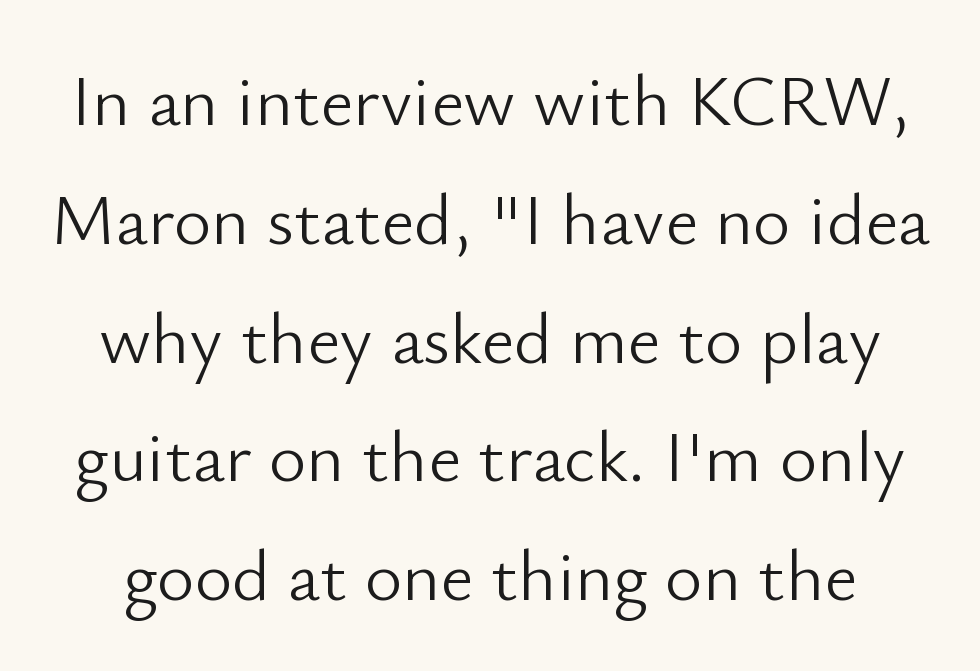
{"serif": "no", "italic": "no", "bold": "no", "weight": "light", "width": "normal", "stroke_contrast": "low", "x_height": "small", "monospaced": "no", "underline": "no", "line_spacing": "normal", "line_spacing_ratio": 1.65, "letter_spacing": "normal", "letter_spacing_em": 0.0, "glyph_px": 72}
